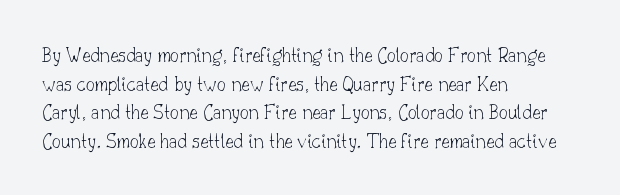
The image shows 22 px text type, upright; set left-aligned, normal line spacing (1.3x), normal letter spacing, not underlined.
